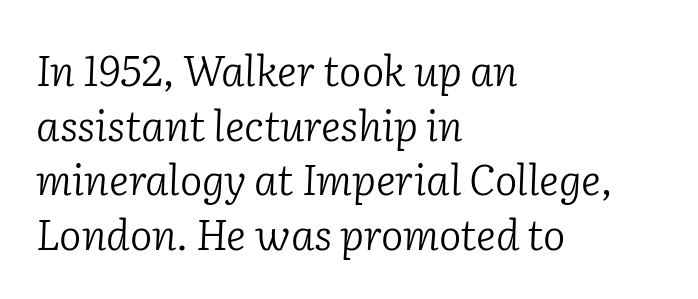
Nobody touched the tracking dial on this one. Letters have the restrained weight of plain body copy at most. The letters advance in unequal steps, a hallmark of proportional type. Line spacing here is normal.
